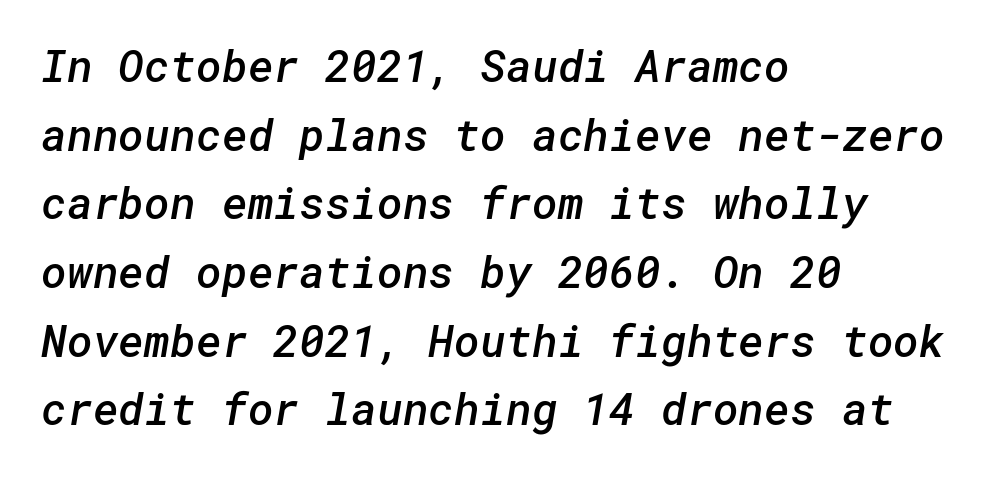
{"serif": "no", "bold": "semi", "weight": "semibold", "width": "normal", "stroke_contrast": "low", "x_height": "medium", "underline": "no", "align": "left", "line_spacing": "normal", "line_spacing_ratio": 1.56, "letter_spacing": "normal", "letter_spacing_em": 0.0, "glyph_px": 44}
